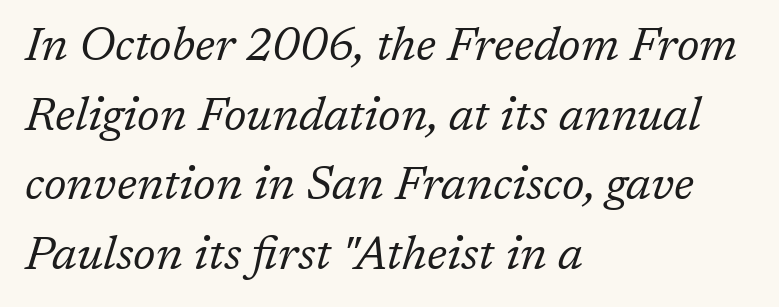
Each row of text sits above clean, open space. Slanted lettering throughout. Observe the ordinary spacing: letters are neighbours, not strangers. This rendering employs a face with finishing strokes, i.e., a serif.
